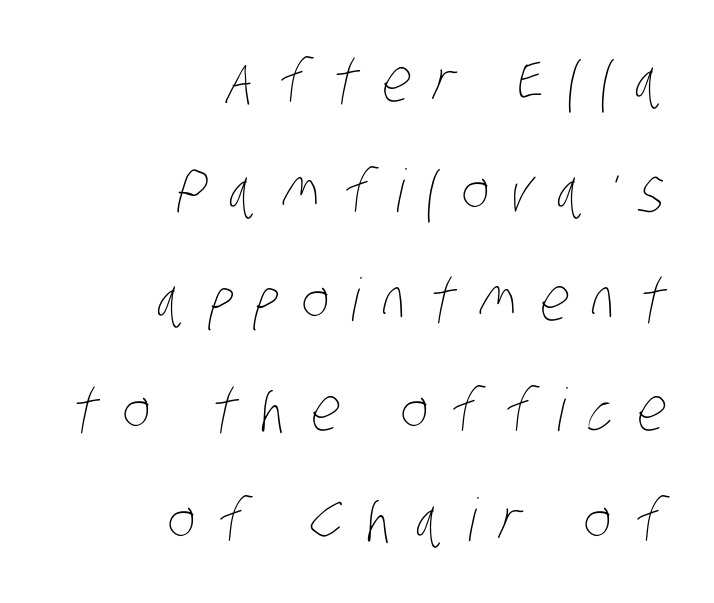
The image shows 59 px thin, condensed type; set right-aligned, line spacing 1.86x, unusually wide letter spacing (+0.39 em), not underlined; low stroke contrast and a large x-height.
